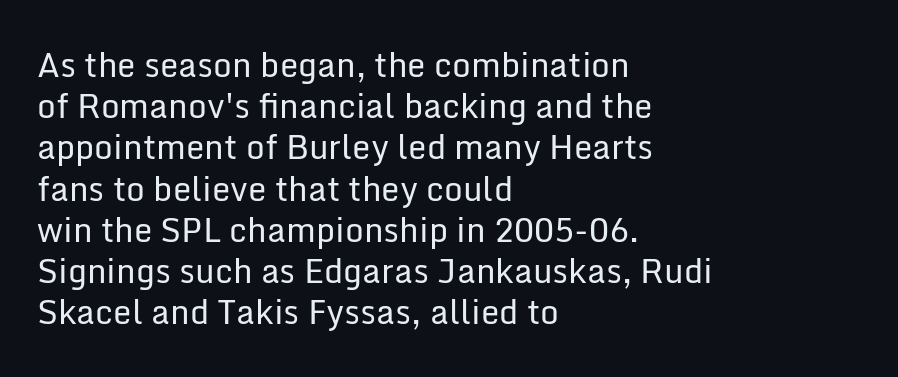
Type style note: lacks serifs. Honestly, the row spacing looks completely unremarkable. The face looks like a standard text weight, possibly lighter. The letters advance in unequal steps, a hallmark of proportional type.
